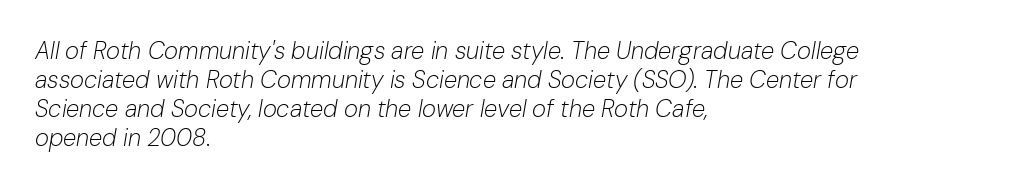
Q: Is the text bold? A: No.
Q: Is the text italic (slanted)? A: Yes, it leans right by about 10 degrees.
Q: Is the text underlined? A: No.
Q: How is the paragraph aligned? A: Left-aligned.
Q: Is the spacing between letters normal or unusually wide? A: Normal.
